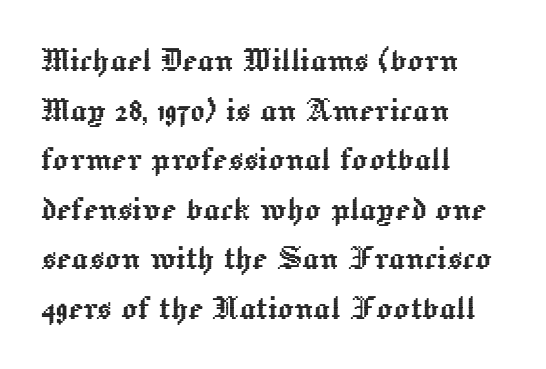
The image shows 40 px text type, upright; set left-aligned, line spacing 1.24x, normal letter spacing, not underlined; a medium x-height.
